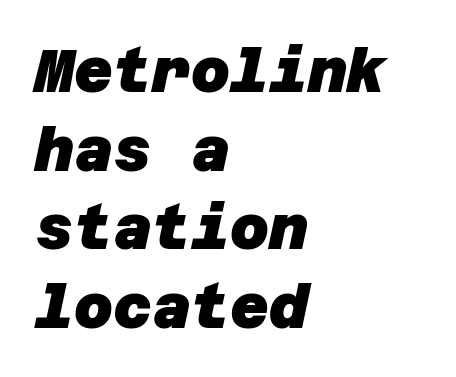
Q: Is the text bold? A: Yes.
Q: Is the typeface a serif or a sans-serif typeface? A: Sans-serif.
Q: Is the text underlined? A: No.
Q: How is the paragraph aligned? A: Left-aligned.
Q: Is the spacing between letters normal or unusually wide? A: Normal.
Q: Is the spacing between lines tight, normal or loose? A: Normal.
Q: Width (condensed, normal, or wide)? A: Normal.
Q: Stroke contrast? A: Low.
Q: x-height? A: Large.
